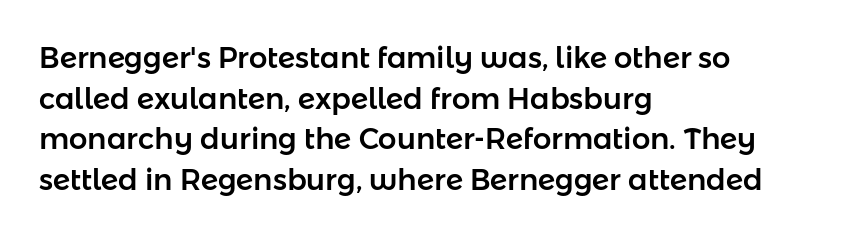
Q: Is the text italic (slanted)? A: No, it is upright.
Q: Is the typeface a serif or a sans-serif typeface? A: Sans-serif.
Q: Is the text underlined? A: No.
Q: How is the paragraph aligned? A: Left-aligned.
Q: Is the spacing between letters normal or unusually wide? A: Normal.
Q: Is the spacing between lines tight, normal or loose? A: Normal.
Q: Width (condensed, normal, or wide)? A: Normal.
Q: Stroke contrast? A: Low.
Q: x-height? A: Medium.
Q: Monospaced? A: No.
